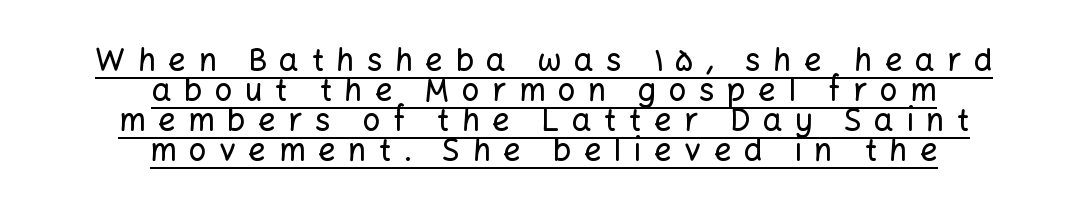
{"serif": "no", "italic": "no", "width": "normal", "stroke_contrast": "low", "x_height": "medium", "monospaced": "no", "underline": "yes", "align": "center", "line_spacing": "tight", "line_spacing_ratio": 0.97, "letter_spacing": "wide", "letter_spacing_em": 0.4, "glyph_px": 31}
